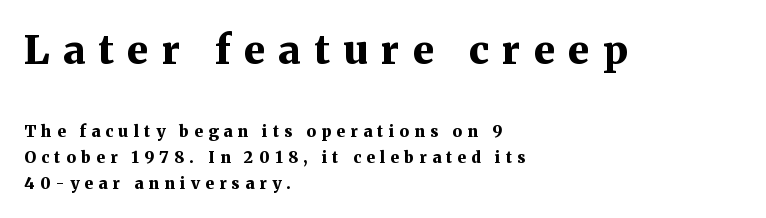
This is heavy type, rendered in bold. The typeface chosen for these lines features serifs. The compositor pushed each line to the left boundary. These lines sit exactly where default settings would place them.
